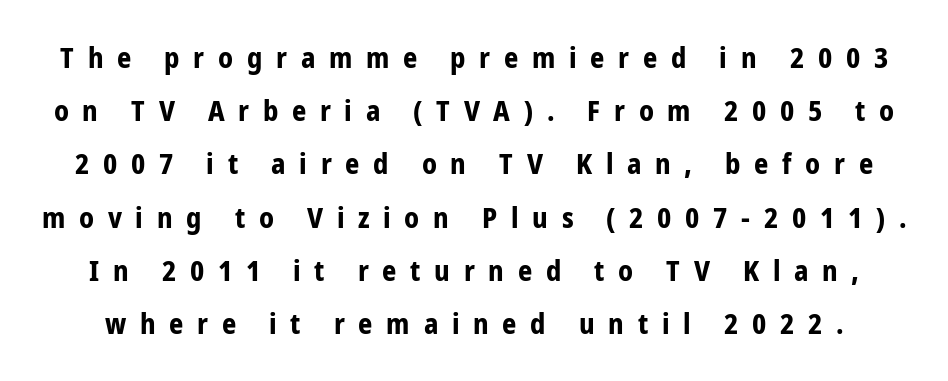
{"serif": "no", "italic": "no", "bold": "yes", "weight": "bold", "width": "condensed", "stroke_contrast": "low", "x_height": "medium", "monospaced": "no", "underline": "no", "line_spacing": "loose", "line_spacing_ratio": 1.9, "letter_spacing": "wide", "letter_spacing_em": 0.49, "glyph_px": 28}
